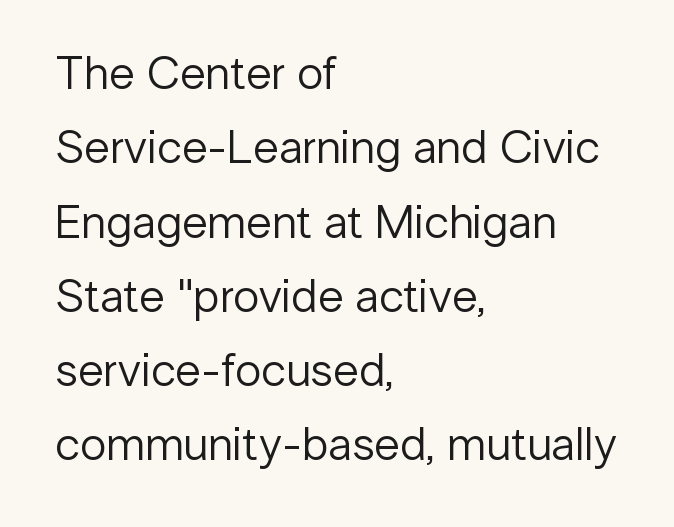
The image shows 47 px regular-weight sans-serif type, upright; set left-aligned, normal line spacing (1.58x), normal letter spacing, not underlined; low stroke contrast and a medium x-height.
